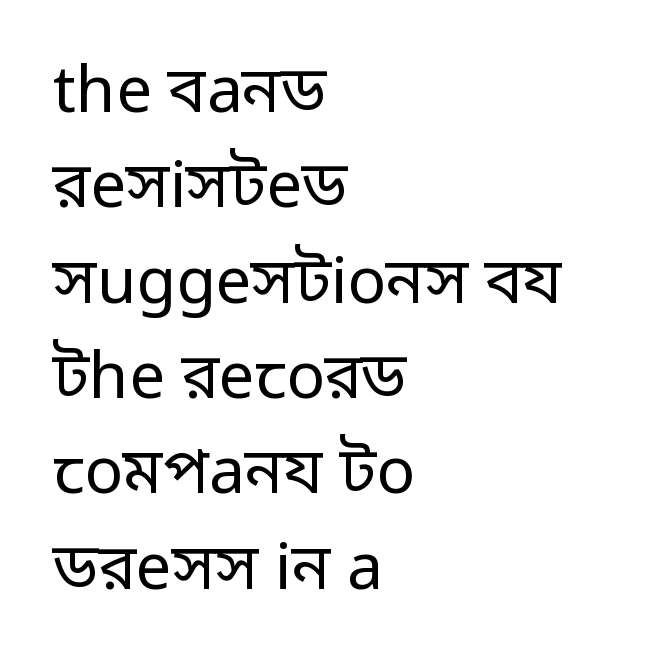
The image shows 64 px regular-weight sans-serif type, upright; set left-aligned, normal line spacing (1.49x), normal letter spacing, not underlined; low stroke contrast and a medium x-height.
